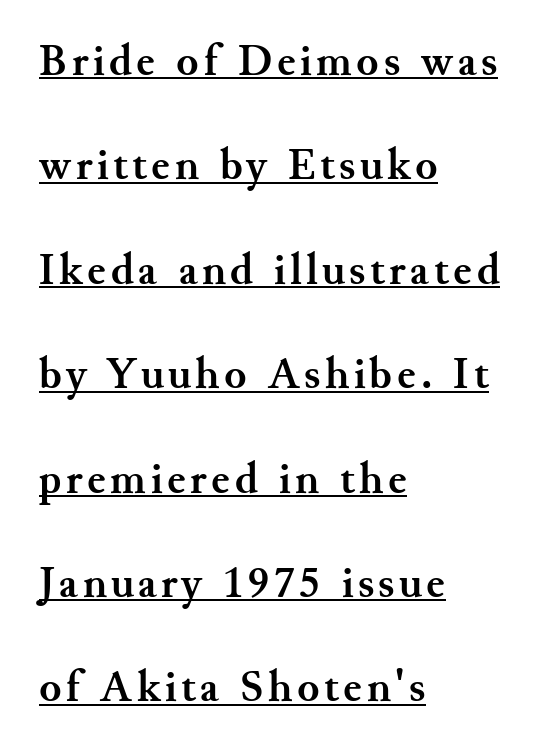
The image shows 45 px semibold serif type, upright; set left-aligned, loose line spacing (2.32x), underlined; medium stroke contrast and a small x-height.
